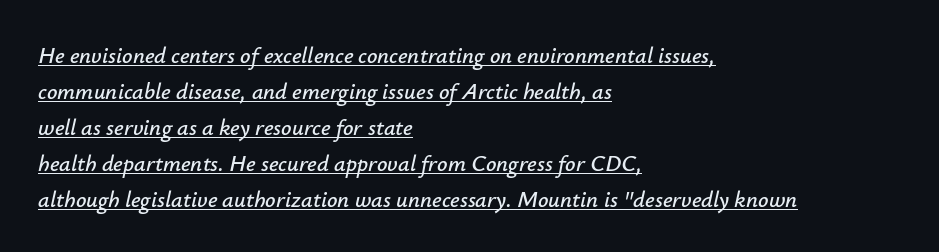
The image shows 23 px text type, italic (leaning right); set left-aligned, normal line spacing (1.56x), normal letter spacing, underlined.
